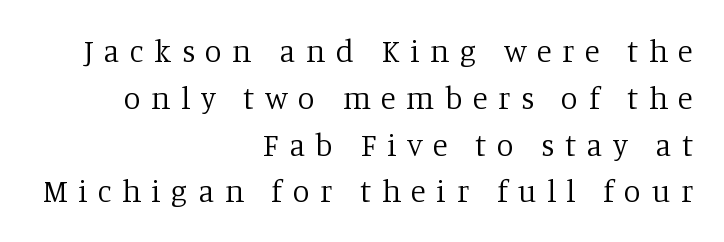
The letters carry serifs — small finishing strokes at the ends of their stems. The gaps between neighbouring characters are conspicuously large. Does the copy run flush right? Yes — the right margin is perfectly even. This reads as an unemphasized weight, regular at the heaviest. Descender tails drop into unmarked territory. Ordinary non-slanted type is in use.
